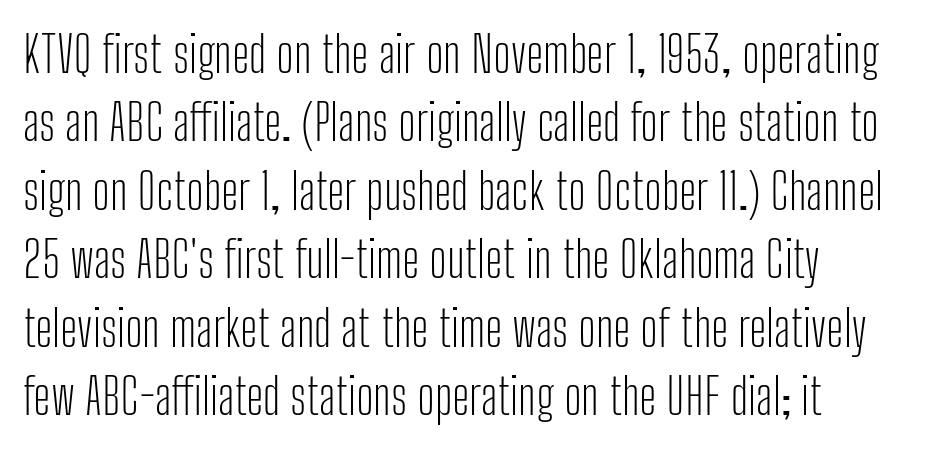
{"serif": "no", "italic": "no", "bold": "no", "weight": "light", "width": "condensed", "stroke_contrast": "low", "x_height": "medium", "monospaced": "no", "underline": "no", "align": "left", "line_spacing": "normal", "line_spacing_ratio": 1.37, "letter_spacing": "normal", "letter_spacing_em": 0.0, "glyph_px": 50}
